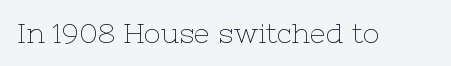
The image shows 28 px thin serif type, upright; set normal letter spacing, not underlined; low stroke contrast and a medium x-height.
